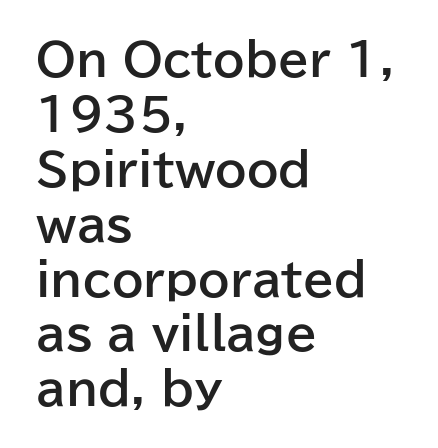
{"serif": "no", "italic": "no", "bold": "yes", "weight": "bold", "width": "normal", "stroke_contrast": "low", "x_height": "medium", "monospaced": "no", "underline": "no", "align": "left", "line_spacing_ratio": 1.22, "letter_spacing": "normal", "letter_spacing_em": 0.0, "glyph_px": 45}
